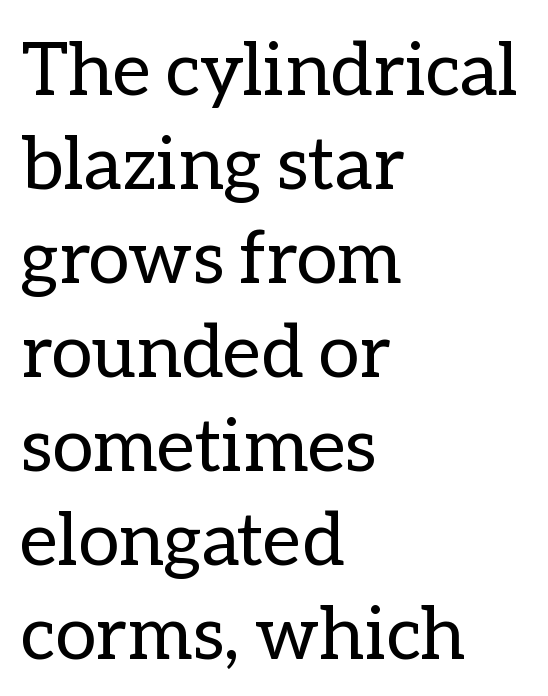
{"italic": "no", "bold": "no", "weight": "regular", "width": "normal", "stroke_contrast": "low", "x_height": "medium", "monospaced": "no", "underline": "no", "align": "left", "line_spacing": "normal", "line_spacing_ratio": 1.27, "letter_spacing": "normal", "letter_spacing_em": 0.0, "glyph_px": 74}
